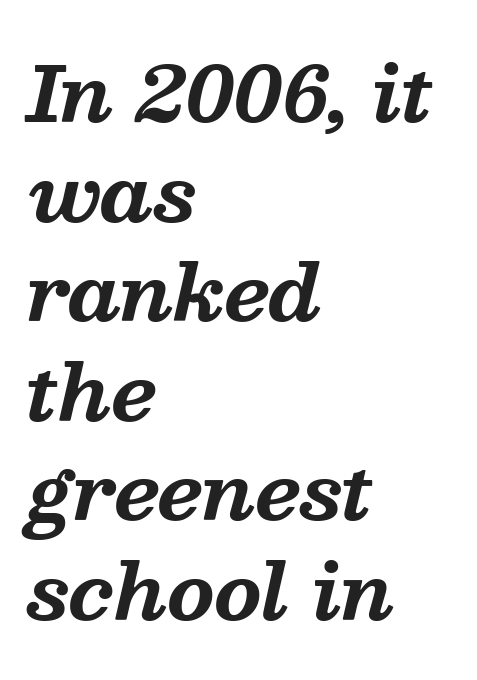
Q: Is the text bold? A: Yes.
Q: Is the text italic (slanted)? A: Yes, it leans right by about 13 degrees.
Q: Is the typeface a serif or a sans-serif typeface? A: Serif.
Q: Is the text underlined? A: No.
Q: How is the paragraph aligned? A: Left-aligned.
Q: Is the spacing between letters normal or unusually wide? A: Normal.
Q: Is the spacing between lines tight, normal or loose? A: Normal.
Q: Width (condensed, normal, or wide)? A: Normal.
Q: Stroke contrast? A: Medium.
Q: x-height? A: Medium.
Q: Monospaced? A: No.
